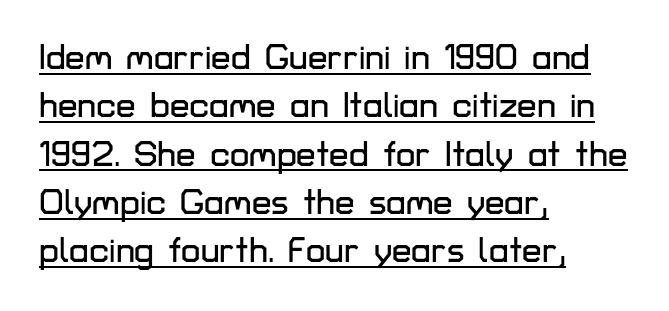
{"serif": "no", "italic": "no", "width": "normal", "stroke_contrast": "low", "x_height": "medium", "monospaced": "no", "underline": "yes", "align": "left", "line_spacing": "normal", "line_spacing_ratio": 1.38, "letter_spacing": "normal", "letter_spacing_em": 0.0, "glyph_px": 35}
